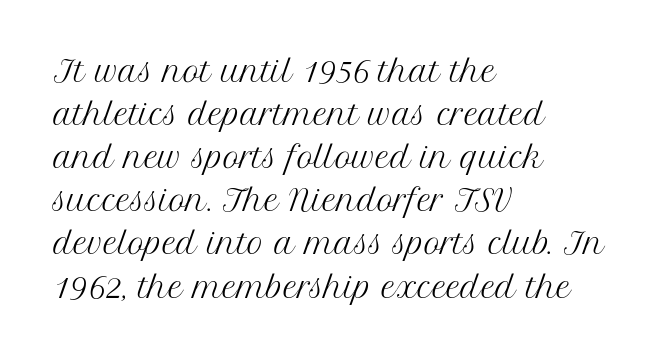
The image shows 28 px regular-weight type; set left-aligned, normal line spacing (1.54x), normal letter spacing, not underlined; medium stroke contrast and a medium x-height.
